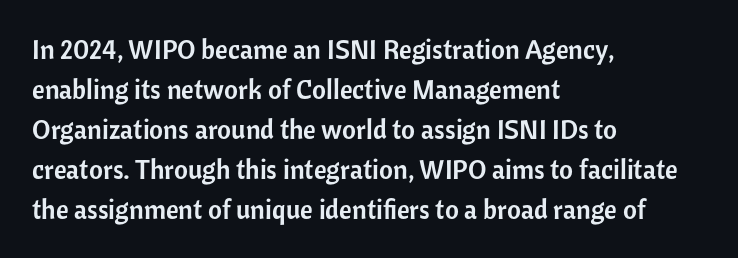
Regular leading. The zone under the glyphs is completely vacant. Italic? Not at all — the glyphs are vertical. A typesetter would call this zero additional tracking. Leftover space on each line is placed entirely after the last word.
